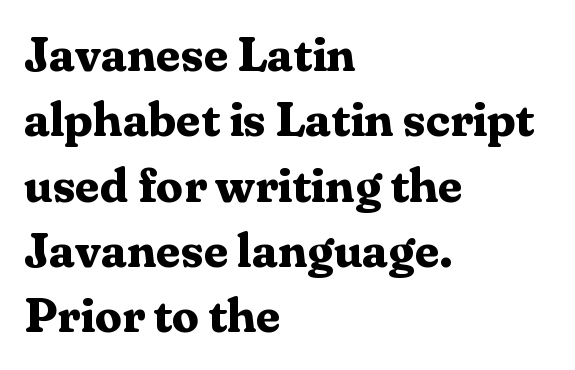
Q: Is the text bold? A: Yes.
Q: Is the text italic (slanted)? A: No, it is upright.
Q: Is the typeface a serif or a sans-serif typeface? A: Serif.
Q: Is the text underlined? A: No.
Q: How is the paragraph aligned? A: Left-aligned.
Q: Is the spacing between letters normal or unusually wide? A: Normal.
Q: Is the spacing between lines tight, normal or loose? A: Normal.
Q: Width (condensed, normal, or wide)? A: Normal.
Q: Stroke contrast? A: Medium.
Q: x-height? A: Medium.
Q: Monospaced? A: No.
